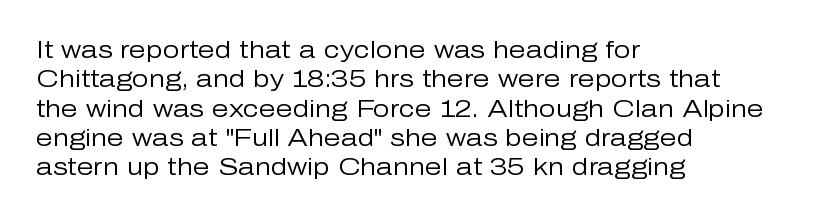
Notice how the stems are strictly vertical — no italics here. Standard letterfit; no display-style spreading of the glyphs. The space beneath each line is pristine and unruled. Counters stay open thanks to moderate or lighter strokes. A classic flush-left, rag-right setting is used for this passage.
